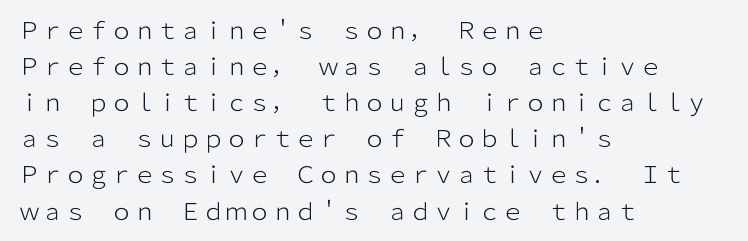
The image shows 23 px text type, upright; set left-aligned, normal line spacing (1.57x), normal letter spacing, not underlined.
